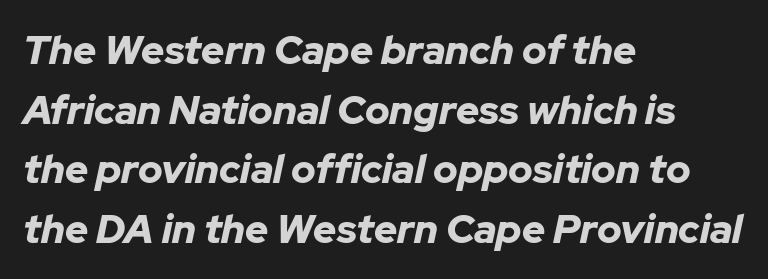
What's the leading like? Ordinary, nothing unusual. This sample uses plain, unmodified letter spacing. Layout note: lines flush left. Look at the stroke-to-counter ratio: heavy, a bold.
